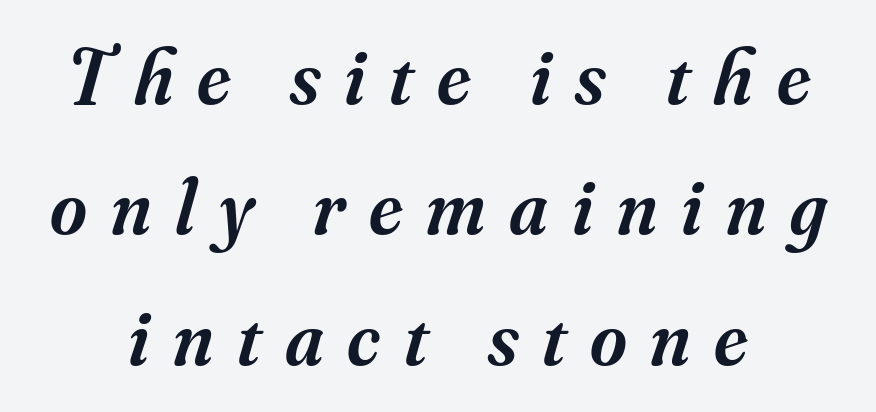
Q: Is the text bold? A: Semi-bold.
Q: Is the text italic (slanted)? A: Yes, it leans right by about 16 degrees.
Q: Is the typeface a serif or a sans-serif typeface? A: Serif.
Q: Is the text underlined? A: No.
Q: How is the paragraph aligned? A: Centered.
Q: Is the spacing between letters normal or unusually wide? A: Unusually wide.
Q: Is the spacing between lines tight, normal or loose? A: Normal.
Q: Width (condensed, normal, or wide)? A: Normal.
Q: Stroke contrast? A: Medium.
Q: x-height? A: Small.
Q: Monospaced? A: No.
